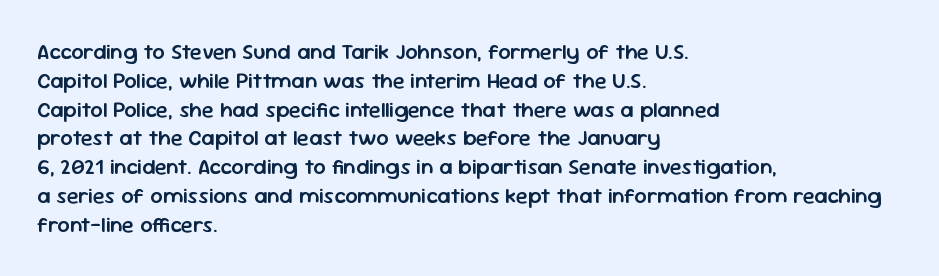
Left-aligned paragraph, ragged on the right. This sample uses plain, unmodified letter spacing. The lettering holds an erect, upright posture throughout. Underlining? Definitely not there. Students, this is semibold: more ink than regular, less than bold.
